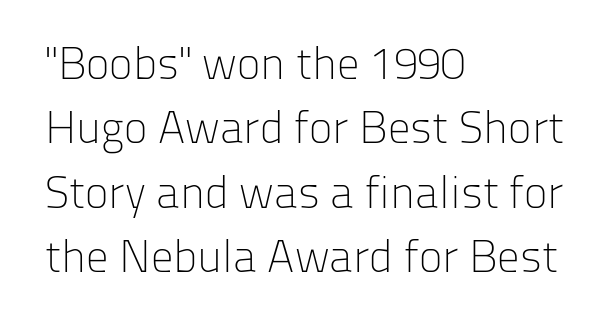
The leading is moderate, giving the passage an even texture. Short and long lines alike share a common starting point at left. Each letter's strokes conclude bluntly, with no projecting serifs. The specimen reads as upright at a glance.
